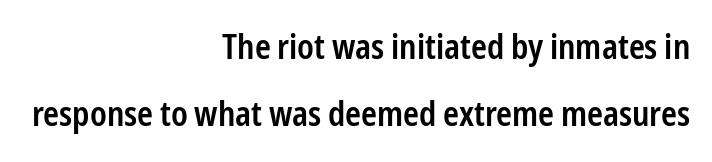
The image shows 34 px semibold, condensed sans-serif type, upright; set right-aligned, loose line spacing (1.97x), normal letter spacing, not underlined; low stroke contrast and a medium x-height.
